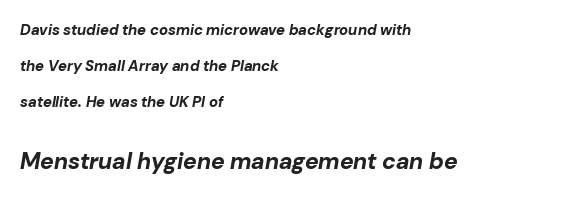
No word sits above an underline. Each glyph is drawn with heavy, bold strokes. Reading down the column, the eye jumps a long way to each next line. Honestly, the letter spacing is just normal — you wouldn't notice it. These lines stack with their left ends in a neat column.
